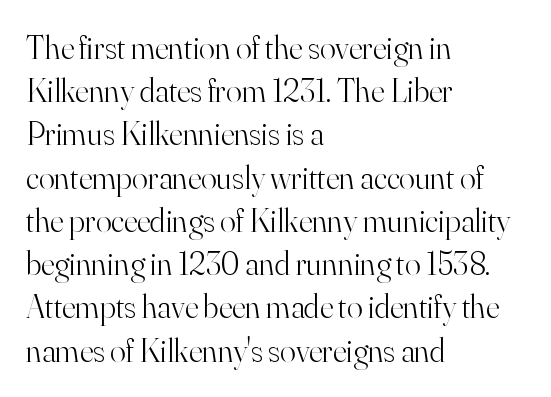
Q: Is the text bold? A: No.
Q: Is the text italic (slanted)? A: No, it is upright.
Q: Is the typeface a serif or a sans-serif typeface? A: Serif.
Q: Is the text underlined? A: No.
Q: How is the paragraph aligned? A: Left-aligned.
Q: Is the spacing between letters normal or unusually wide? A: Normal.
Q: Is the spacing between lines tight, normal or loose? A: Normal.
Q: Width (condensed, normal, or wide)? A: Normal.
Q: Stroke contrast? A: High.
Q: x-height? A: Small.
Q: Monospaced? A: No.
